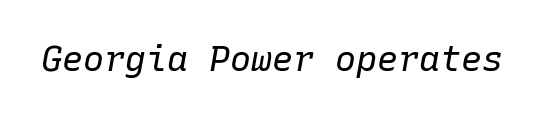
Q: Is the text bold? A: No.
Q: Is the text italic (slanted)? A: Yes, it leans right by about 10 degrees.
Q: Is the text underlined? A: No.
Q: Is the spacing between letters normal or unusually wide? A: Normal.
Q: Width (condensed, normal, or wide)? A: Normal.
Q: Stroke contrast? A: Low.
Q: x-height? A: Medium.
Q: Monospaced? A: Yes.
